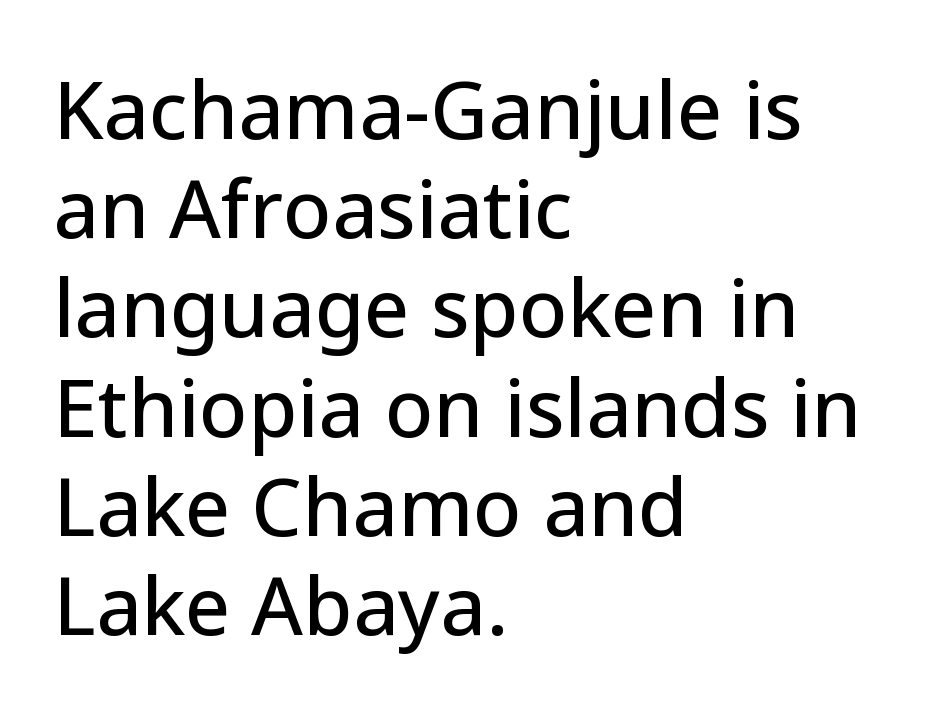
Each line starts at the same left margin while the right side varies. Look at the tracking — it's just the regular setting, nothing added. It's the straight-up-and-down kind of type. Note the varied advance widths — an 'i' is clearly narrower than an 'm'.
